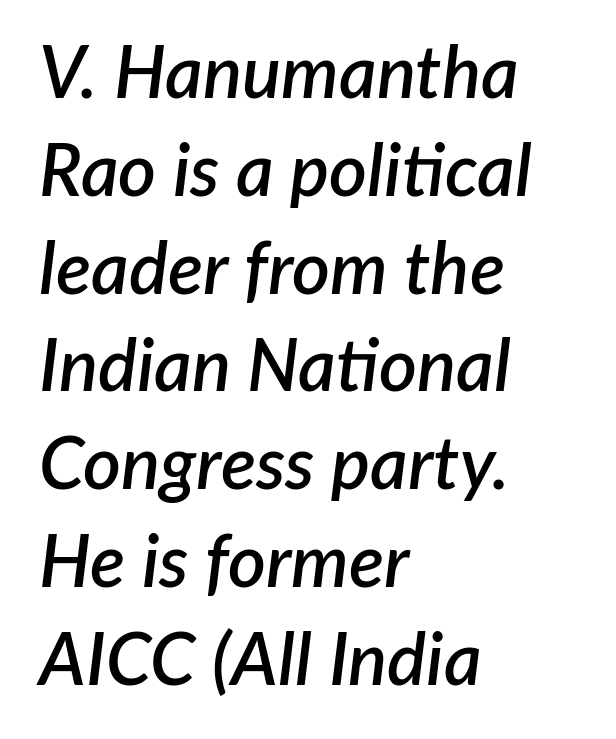
The image shows 73 px semibold type, italic (leaning right); set left-aligned, normal line spacing (1.34x), normal letter spacing, not underlined; low stroke contrast and a medium x-height.
